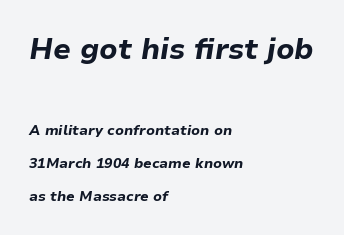
The image shows 29 px bold type, italic (leaning right); set left-aligned, loose line spacing (2.34x), normal letter spacing, not underlined; the first (top) block is 2.07x larger; low stroke contrast and a medium x-height.
